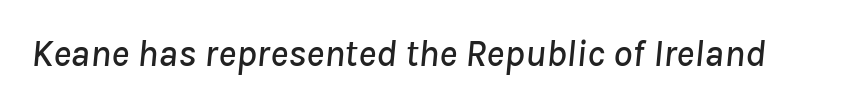
{"italic": "yes", "lean": "right", "slant_degrees": 8, "width": "normal", "stroke_contrast": "low", "x_height": "medium", "monospaced": "no", "underline": "no", "letter_spacing": "normal", "letter_spacing_em": 0.0, "glyph_px": 38}
